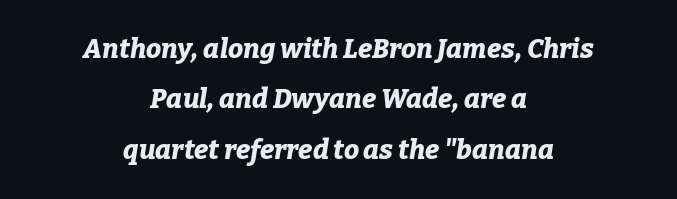
This sample uses plain, unmodified letter spacing. Each glyph is drawn with heavy, bold strokes. The face used here has a pronounced slope to its letters. Honestly, there is no underline to notice here at all.
